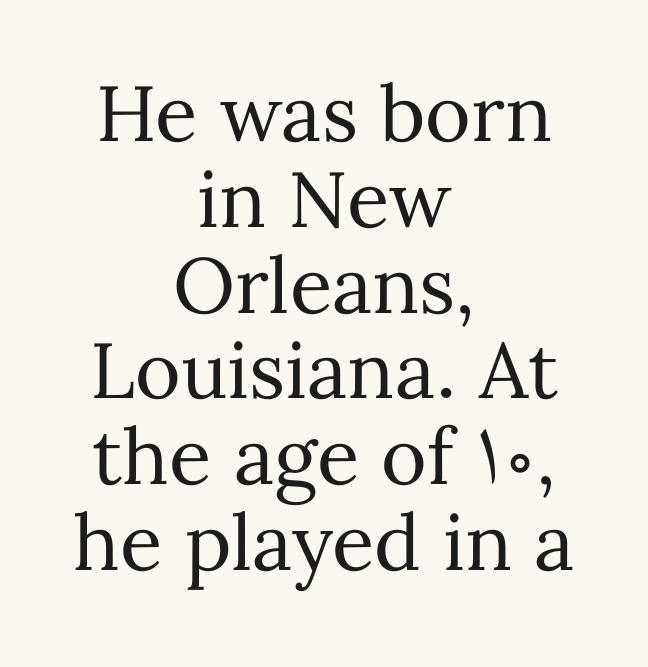
Letters have the restrained weight of plain body copy at most. A clean baseline with only descenders dipping below it. Compared with a flush-left layout, this one balances lines on the center instead. Default kerning and tracking; the words read as compact shapes. Does the leading feel generous? Not at all — it's pinched.
